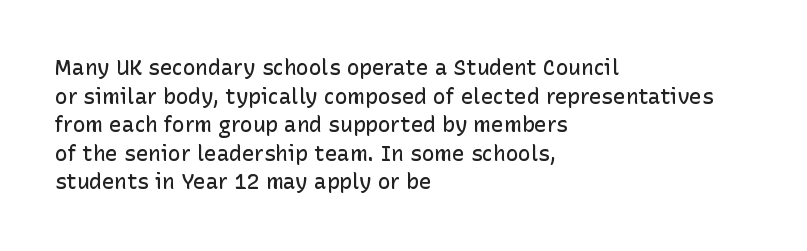
The image shows 21 px text type, upright; set left-aligned, normal line spacing (1.36x), normal letter spacing, not underlined.
